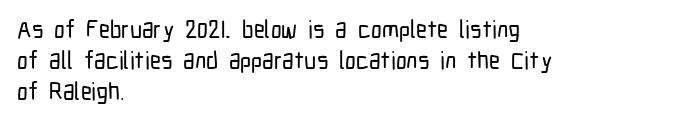
The rag falls on the right side of this text block. How would I describe the line gaps? Plain and ordinary. Ordinary non-slanted type is in use. The gaps between neighbouring characters are ordinary and unremarkable.
